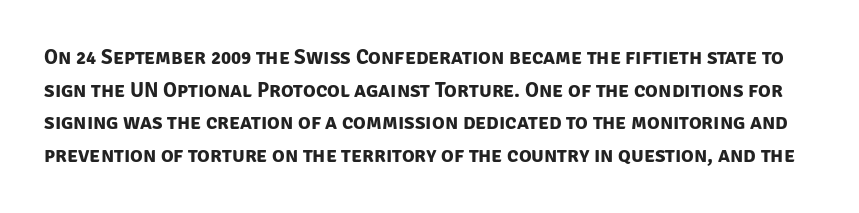
The image shows 21 px bold type; set normal line spacing (1.55x), normal letter spacing, not underlined.
